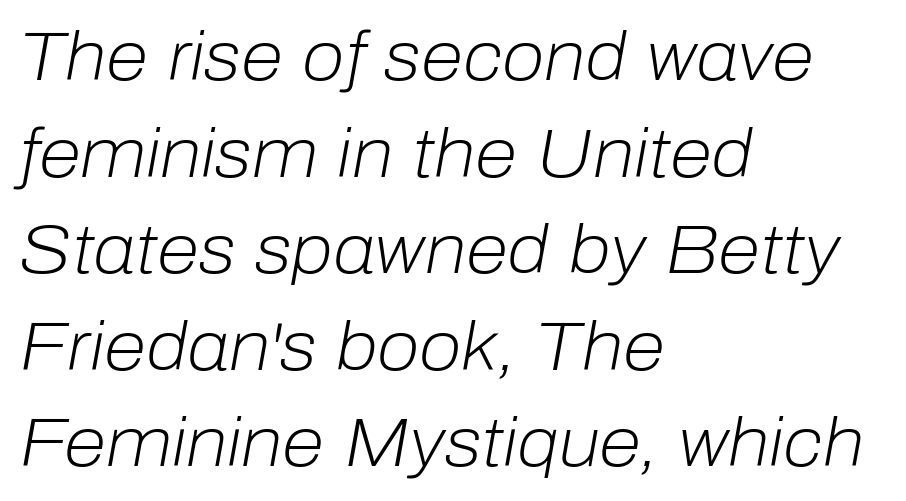
This rendering features lettering with no underline. Between one letter and the next there's only the usual sliver of space. This block has exactly the height ordinary leading produces. No chunkiness to these letters — they're not bold. Typeset ragged right — the left edge is the straight one. Proportional: the letters do not fall into vertical columns.
